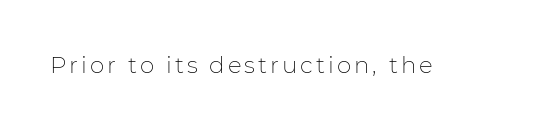
{"italic": "no", "bold": "no", "underline": "no", "glyph_px": 23}
